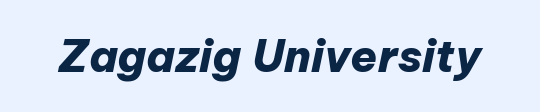
Q: Is the text bold? A: Yes.
Q: Is the text italic (slanted)? A: Yes, it leans right by about 12 degrees.
Q: Is the text underlined? A: No.
Q: Is the spacing between letters normal or unusually wide? A: Normal.
Q: Width (condensed, normal, or wide)? A: Normal.
Q: Stroke contrast? A: Low.
Q: x-height? A: Medium.
Q: Monospaced? A: No.
